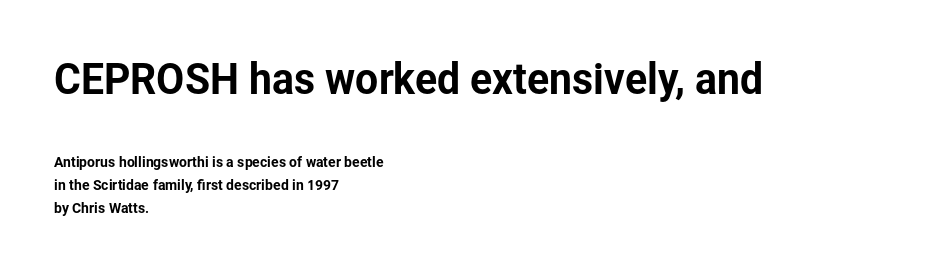
The image shows 41 px sans-serif type, upright; set left-aligned, normal line spacing (1.64x), normal letter spacing, not underlined; the first (top) block is 2.93x larger; low stroke contrast and a medium x-height.
